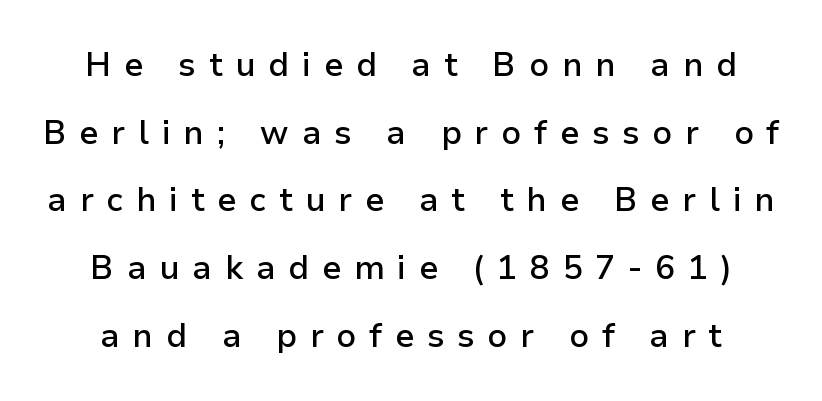
The image shows 33 px semibold sans-serif type, upright; set loose line spacing (2.05x), unusually wide letter spacing (+0.39 em), not underlined; low stroke contrast and a medium x-height.
